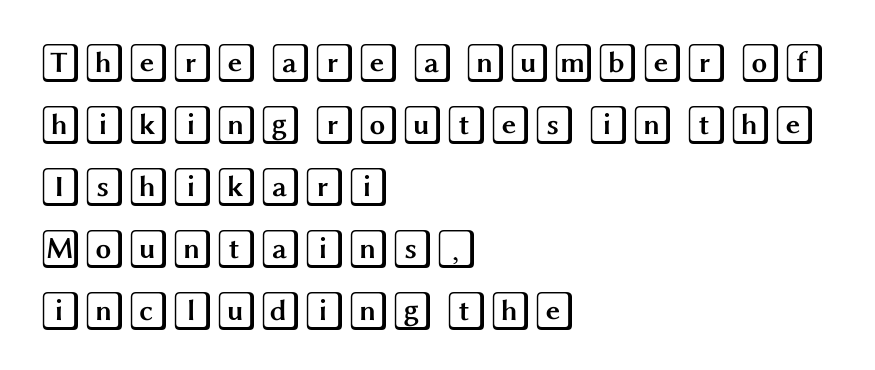
The image shows 40 px wide type, upright; set left-aligned, normal line spacing (1.55x), normal letter spacing, not underlined; a large x-height.
